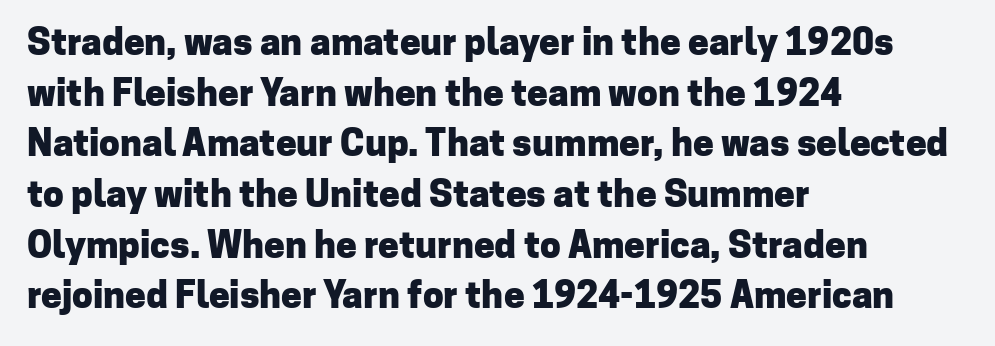
{"serif": "no", "italic": "no", "bold": "yes", "weight": "heavy", "width": "normal", "stroke_contrast": "low", "x_height": "medium", "monospaced": "no", "underline": "no", "align": "left", "line_spacing": "normal", "line_spacing_ratio": 1.37, "letter_spacing": "normal", "letter_spacing_em": 0.0, "glyph_px": 37}
